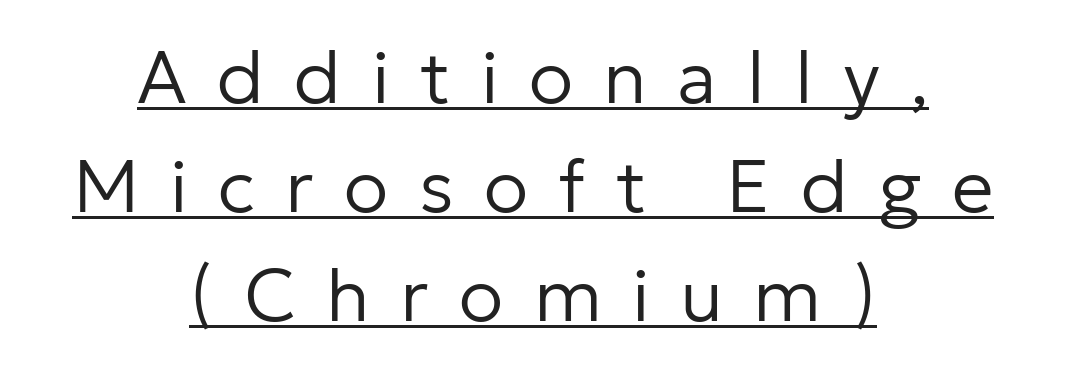
Q: Is the text bold? A: No.
Q: Is the text italic (slanted)? A: No, it is upright.
Q: Is the typeface a serif or a sans-serif typeface? A: Sans-serif.
Q: Is the text underlined? A: Yes.
Q: How is the paragraph aligned? A: Centered.
Q: Is the spacing between letters normal or unusually wide? A: Unusually wide.
Q: Is the spacing between lines tight, normal or loose? A: Normal.
Q: Width (condensed, normal, or wide)? A: Normal.
Q: Stroke contrast? A: Low.
Q: x-height? A: Medium.
Q: Monospaced? A: No.
